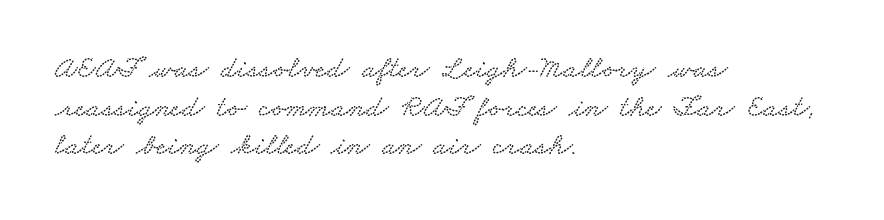
The image shows 31 px wide serif type; set left-aligned, normal line spacing (1.25x), normal letter spacing, not underlined; low stroke contrast and a small x-height.
